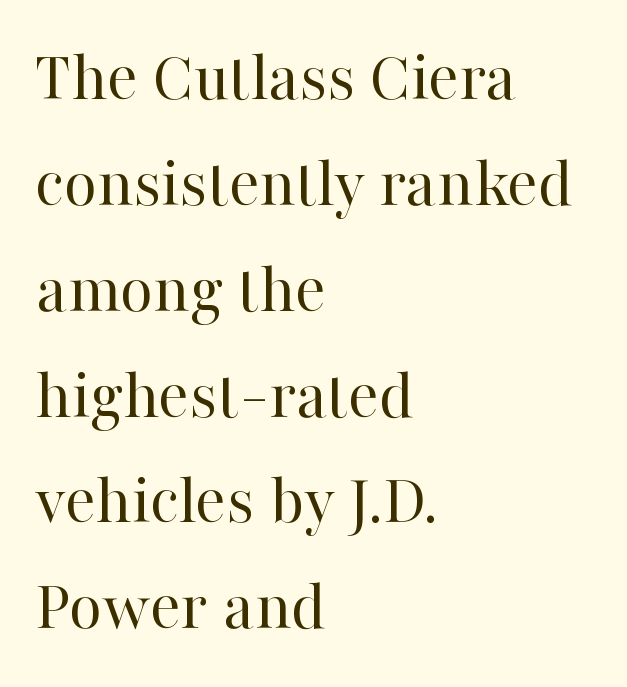
The image shows 72 px regular-weight serif type, upright; set left-aligned, normal line spacing (1.47x), normal letter spacing, not underlined; high stroke contrast and a medium x-height.
